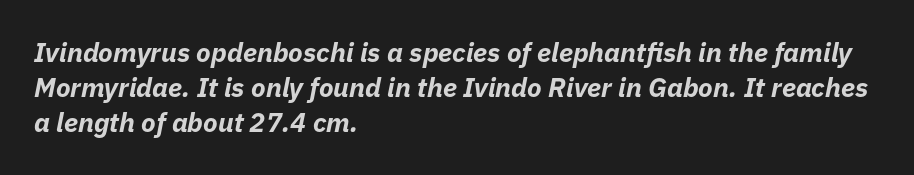
Q: Is the text bold? A: Yes.
Q: Is the text italic (slanted)? A: Yes, it leans right by about 11 degrees.
Q: Is the text underlined? A: No.
Q: How is the paragraph aligned? A: Left-aligned.
Q: Is the spacing between letters normal or unusually wide? A: Normal.
Q: Is the spacing between lines tight, normal or loose? A: Normal.
